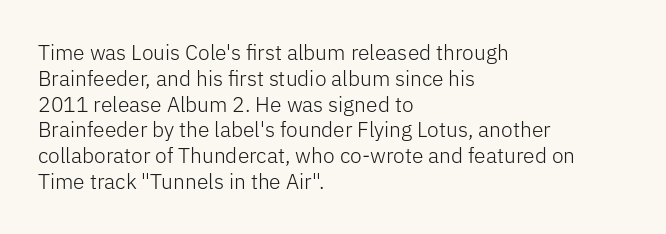
Q: Is the text bold? A: No.
Q: Is the text italic (slanted)? A: No, it is upright.
Q: Is the text underlined? A: No.
Q: How is the paragraph aligned? A: Left-aligned.
Q: Is the spacing between letters normal or unusually wide? A: Normal.
